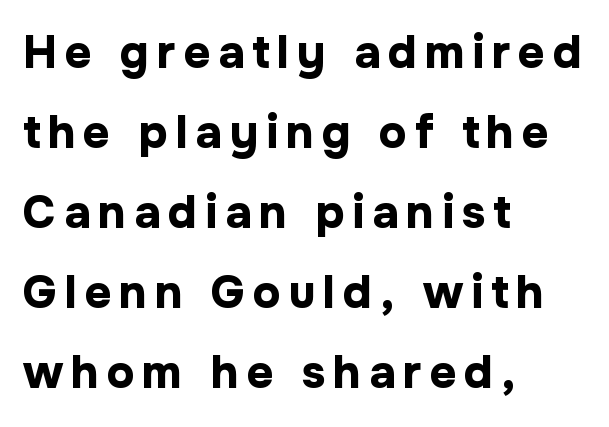
{"serif": "no", "italic": "no", "bold": "yes", "weight": "bold", "width": "normal", "stroke_contrast": "low", "x_height": "medium", "monospaced": "no", "underline": "no", "align": "left", "line_spacing_ratio": 1.74, "glyph_px": 46}
